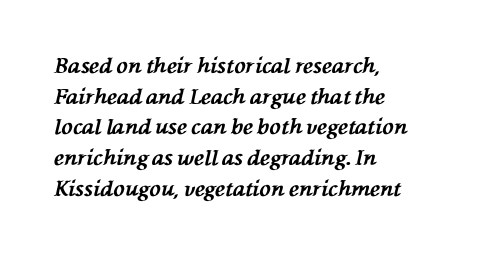
Thick stems and heavy bowls — unmistakably bold. Students, observe: this is what conventionally led text looks like. Descenders hang freely into open space. Inter-character spacing is left at the font's built-in metrics.
